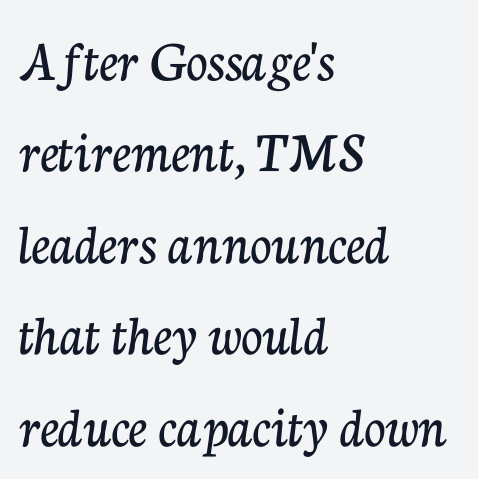
The image shows 59 px serif type; set left-aligned, normal line spacing (1.55x), normal letter spacing, not underlined; low stroke contrast and a medium x-height.
